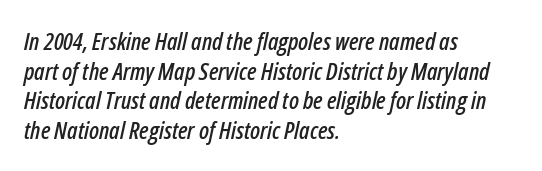
{"italic": "yes", "lean": "right", "slant_degrees": 12, "underline": "no", "align": "left", "line_spacing_ratio": 1.23, "letter_spacing": "normal", "letter_spacing_em": 0.0, "glyph_px": 24}
